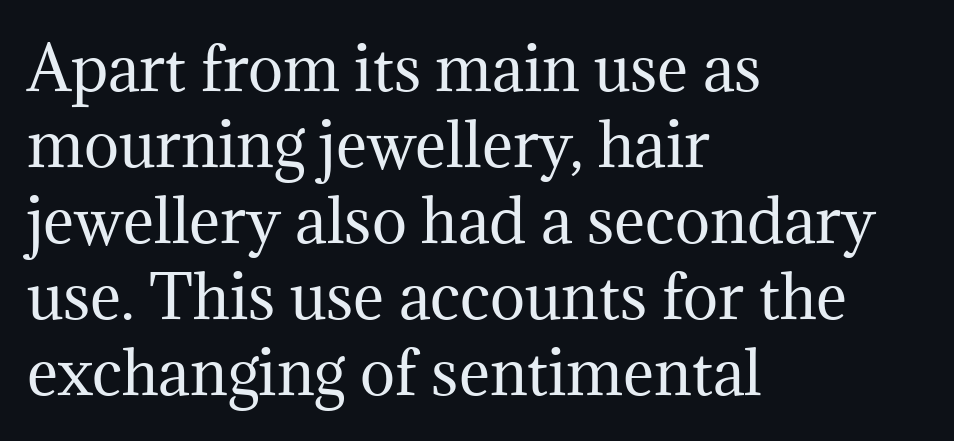
{"serif": "yes", "italic": "no", "bold": "no", "weight": "regular", "width": "normal", "stroke_contrast": "medium", "x_height": "medium", "monospaced": "no", "underline": "no", "align": "left", "line_spacing": "normal", "line_spacing_ratio": 1.29, "letter_spacing": "normal", "letter_spacing_em": 0.0, "glyph_px": 59}
